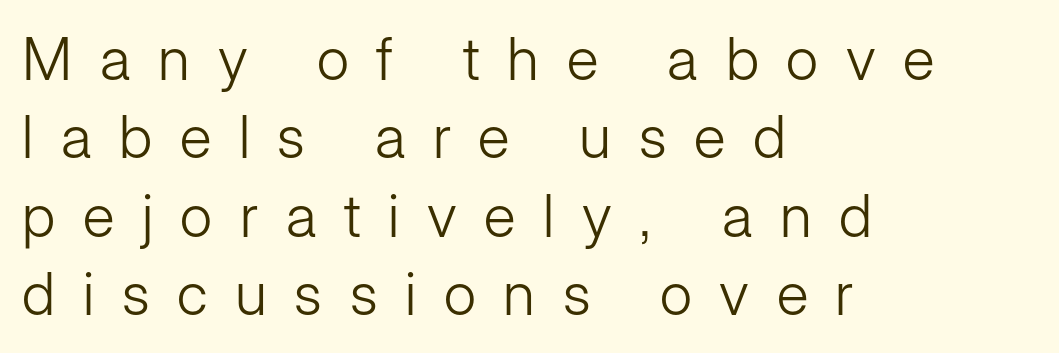
{"serif": "no", "italic": "no", "bold": "no", "weight": "light", "width": "normal", "stroke_contrast": "low", "x_height": "medium", "monospaced": "no", "underline": "no", "align": "left", "line_spacing": "normal", "line_spacing_ratio": 1.33, "letter_spacing": "wide", "letter_spacing_em": 0.47, "glyph_px": 59}
